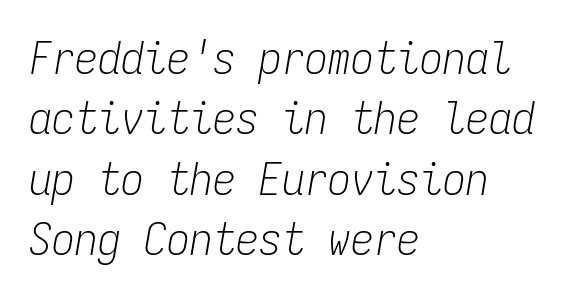
The image shows 46 px light, condensed type, italic (leaning right), monospaced; set left-aligned, normal line spacing (1.31x), normal letter spacing, not underlined; low stroke contrast and a medium x-height.
